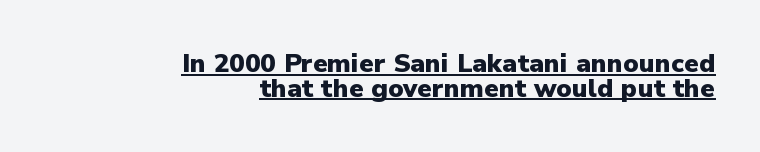
{"italic": "no", "bold": "yes", "underline": "yes", "align": "right", "line_spacing": "tight", "line_spacing_ratio": 0.95, "letter_spacing": "normal", "letter_spacing_em": 0.0, "glyph_px": 26}
